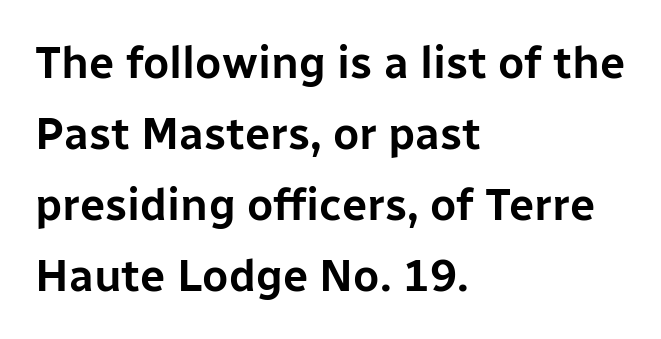
{"serif": "no", "italic": "no", "width": "normal", "stroke_contrast": "low", "x_height": "medium", "monospaced": "no", "underline": "no", "align": "left", "line_spacing": "normal", "line_spacing_ratio": 1.58, "letter_spacing": "normal", "letter_spacing_em": 0.0, "glyph_px": 45}
